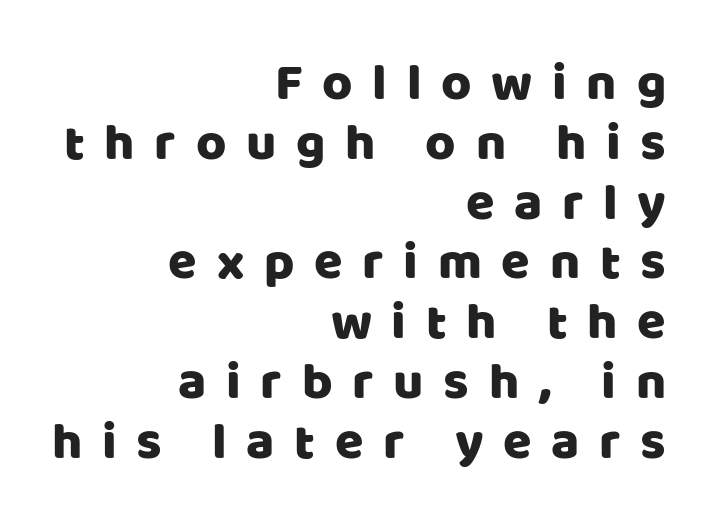
Q: Is the text italic (slanted)? A: No, it is upright.
Q: Is the typeface a serif or a sans-serif typeface? A: Sans-serif.
Q: Is the text underlined? A: No.
Q: How is the paragraph aligned? A: Right-aligned.
Q: Is the spacing between letters normal or unusually wide? A: Unusually wide.
Q: Is the spacing between lines tight, normal or loose? A: Tight.
Q: Width (condensed, normal, or wide)? A: Normal.
Q: Stroke contrast? A: Low.
Q: x-height? A: Large.
Q: Monospaced? A: No.
